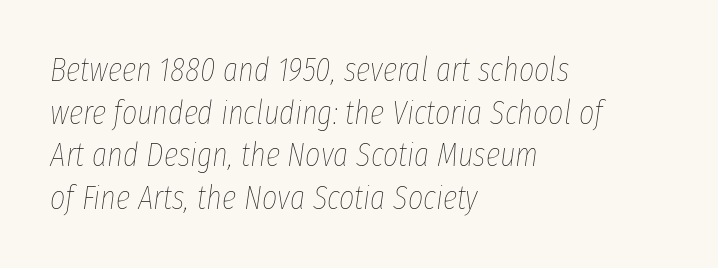
{"italic": "yes", "lean": "right", "slant_degrees": 8, "bold": "no", "weight": "thin", "width": "condensed", "stroke_contrast": "low", "x_height": "medium", "monospaced": "no", "underline": "no", "align": "left", "line_spacing": "normal", "line_spacing_ratio": 1.29, "letter_spacing": "normal", "letter_spacing_em": 0.0, "glyph_px": 33}
